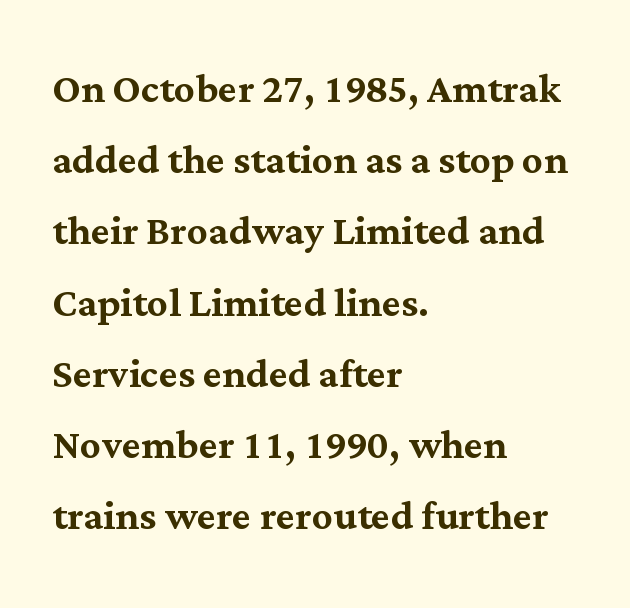
Q: Is the text italic (slanted)? A: No, it is upright.
Q: Is the typeface a serif or a sans-serif typeface? A: Serif.
Q: Is the text underlined? A: No.
Q: How is the paragraph aligned? A: Left-aligned.
Q: Is the spacing between letters normal or unusually wide? A: Normal.
Q: Is the spacing between lines tight, normal or loose? A: Normal.
Q: Width (condensed, normal, or wide)? A: Normal.
Q: Stroke contrast? A: Medium.
Q: x-height? A: Medium.
Q: Monospaced? A: No.
